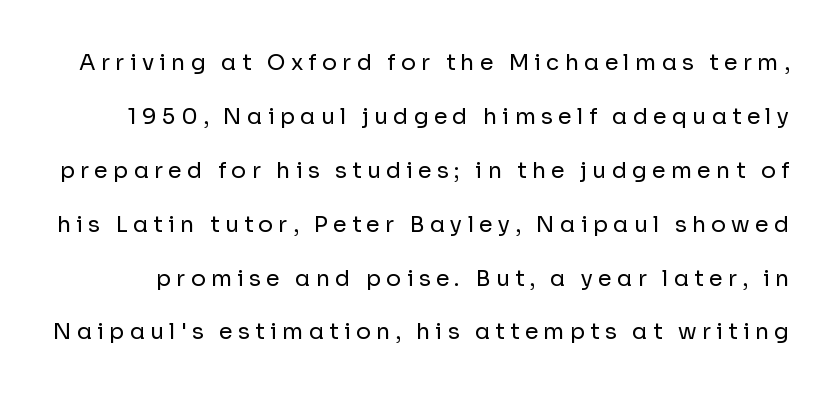
{"italic": "no", "bold": "no", "underline": "no", "line_spacing": "loose", "line_spacing_ratio": 2.45, "letter_spacing": "wide", "letter_spacing_em": 0.24, "glyph_px": 22}
